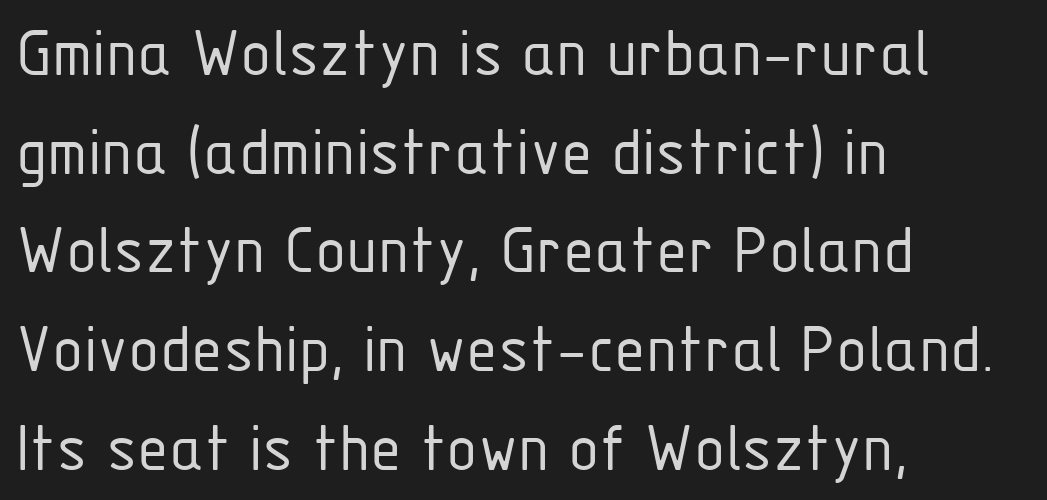
The foot of each line stays bare and open. Proportional: the letters do not fall into vertical columns. Line starts are locked; line ends wander. Summary of weight: not heavy and not bold. Stroke terminals: plain, sans-serif. The block of text has a typical density, with ordinary space between rows.
